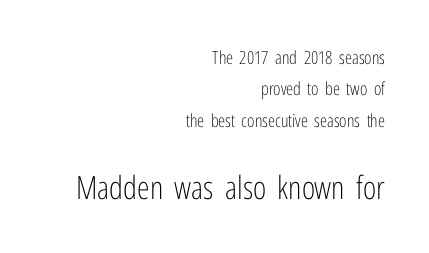
Q: Is the text bold? A: No.
Q: Is the text italic (slanted)? A: No, it is upright.
Q: Is the typeface a serif or a sans-serif typeface? A: Sans-serif.
Q: Is the text underlined? A: No.
Q: How is the paragraph aligned? A: Right-aligned.
Q: Is the spacing between letters normal or unusually wide? A: Normal.
Q: Which block of text is set in a larger size, the first (top) or the second (bottom)? A: The second (bottom) one.
Q: Width (condensed, normal, or wide)? A: Condensed.
Q: Stroke contrast? A: Low.
Q: x-height? A: Medium.
Q: Monospaced? A: No.
